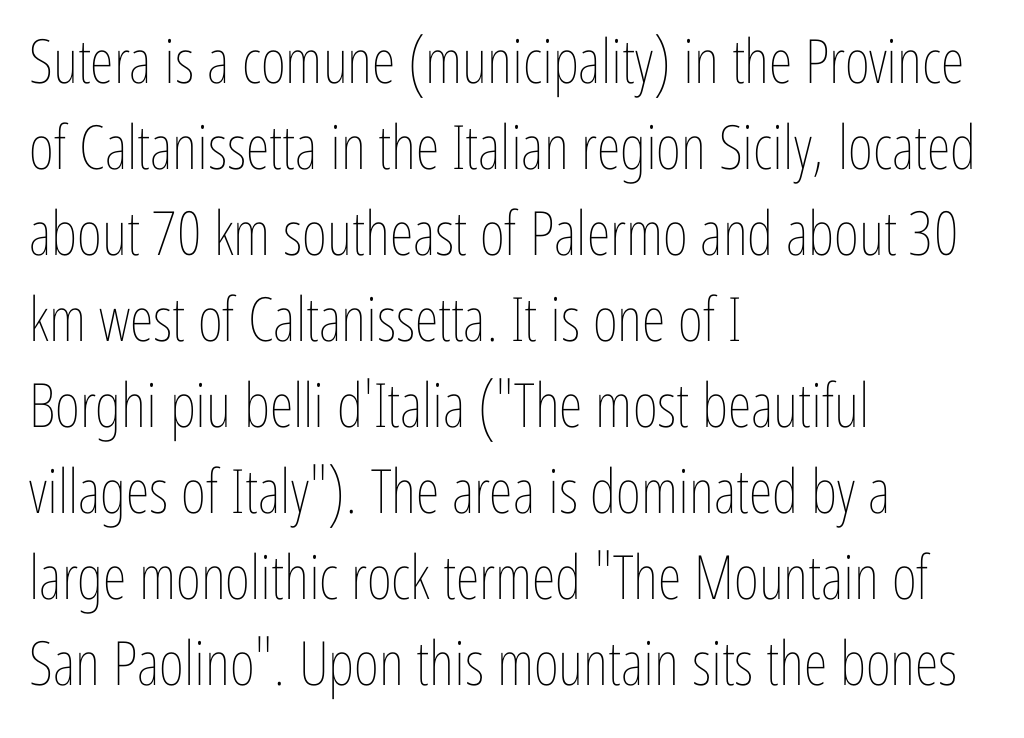
{"italic": "no", "bold": "no", "weight": "thin", "width": "condensed", "stroke_contrast": "low", "x_height": "medium", "monospaced": "no", "underline": "no", "align": "left", "line_spacing": "normal", "line_spacing_ratio": 1.41, "letter_spacing": "normal", "letter_spacing_em": 0.0, "glyph_px": 61}
